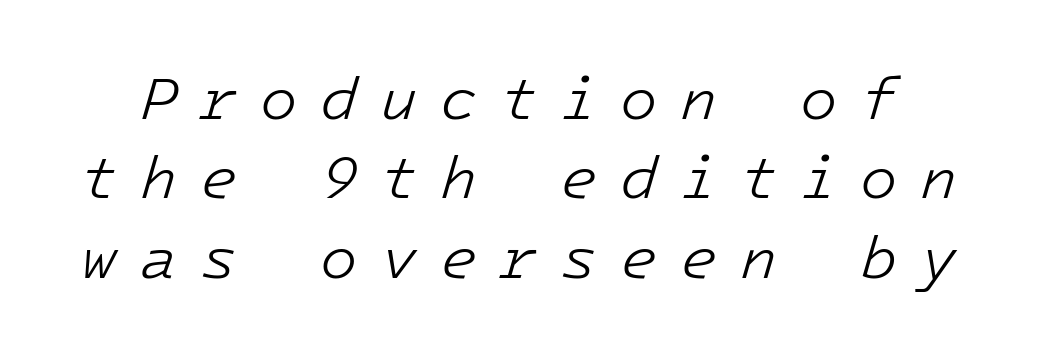
Q: Is the text bold? A: No.
Q: Is the text italic (slanted)? A: Yes, it leans right by about 16 degrees.
Q: Is the text underlined? A: No.
Q: Is the spacing between letters normal or unusually wide? A: Unusually wide.
Q: Is the spacing between lines tight, normal or loose? A: Normal.
Q: Width (condensed, normal, or wide)? A: Normal.
Q: Stroke contrast? A: Low.
Q: x-height? A: Medium.
